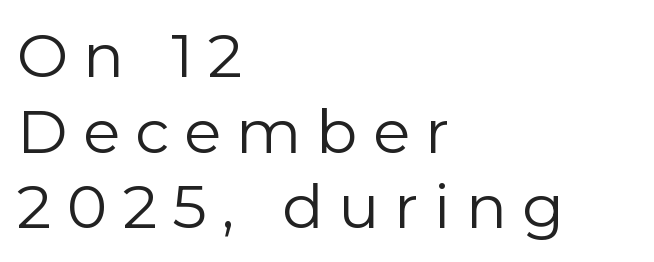
The axis of the letterforms is exactly vertical. The letterforms sit at book weight or below. Rule under the text: the space is simply empty. The designer went with a sans here, leaving each stem footless.
